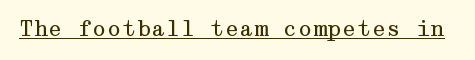
{"italic": "no", "bold": "no", "underline": "yes", "letter_spacing": "normal", "letter_spacing_em": 0.0, "glyph_px": 21}
